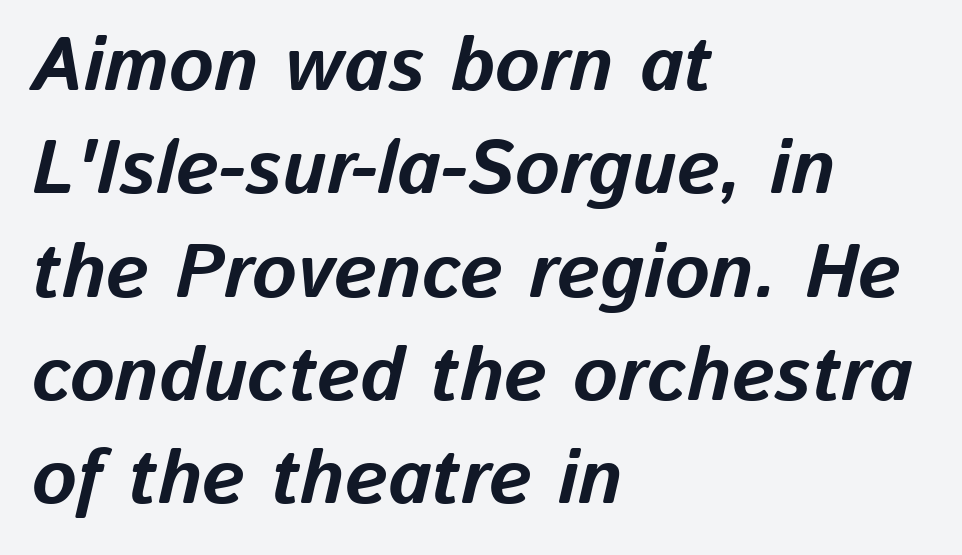
Q: Is the text bold? A: Yes.
Q: Is the text italic (slanted)? A: Yes, it leans right by about 13 degrees.
Q: Is the text underlined? A: No.
Q: How is the paragraph aligned? A: Left-aligned.
Q: Is the spacing between letters normal or unusually wide? A: Normal.
Q: Is the spacing between lines tight, normal or loose? A: Normal.
Q: Width (condensed, normal, or wide)? A: Normal.
Q: Stroke contrast? A: Low.
Q: x-height? A: Medium.
Q: Monospaced? A: No.
